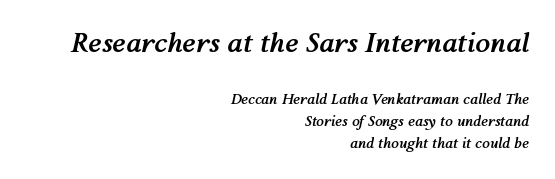
The image shows 27 px bold type, italic (leaning right); set right-aligned, normal line spacing (1.57x), normal letter spacing, not underlined; the first (top) block is 1.93x larger.
